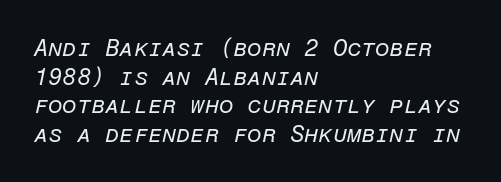
The image shows 23 px text type, italic (leaning right); set left-aligned, line spacing 1.24x, normal letter spacing, not underlined.
